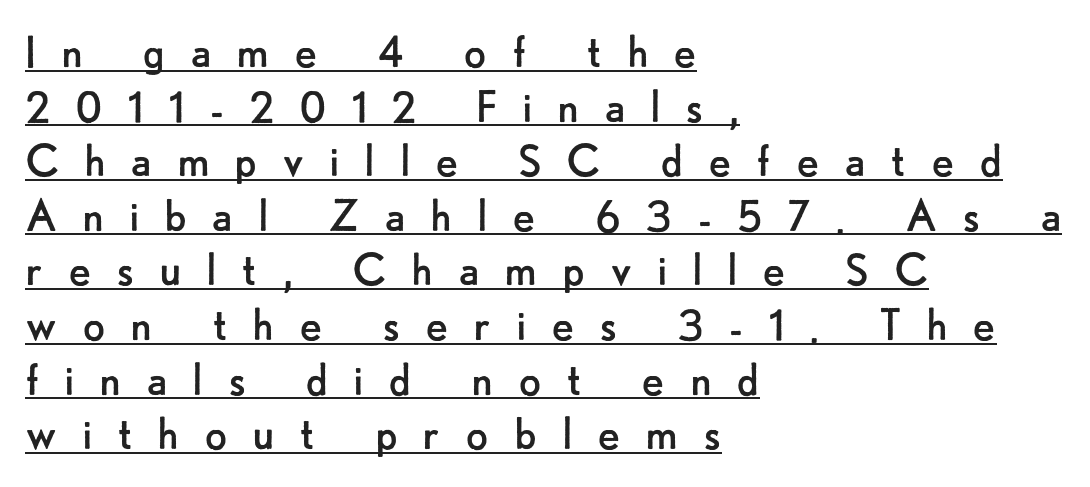
Q: Is the text bold? A: No.
Q: Is the text italic (slanted)? A: No, it is upright.
Q: Is the typeface a serif or a sans-serif typeface? A: Sans-serif.
Q: Is the text underlined? A: Yes.
Q: How is the paragraph aligned? A: Left-aligned.
Q: Is the spacing between letters normal or unusually wide? A: Unusually wide.
Q: Is the spacing between lines tight, normal or loose? A: Tight.
Q: Width (condensed, normal, or wide)? A: Normal.
Q: Stroke contrast? A: Low.
Q: x-height? A: Small.
Q: Monospaced? A: No.
